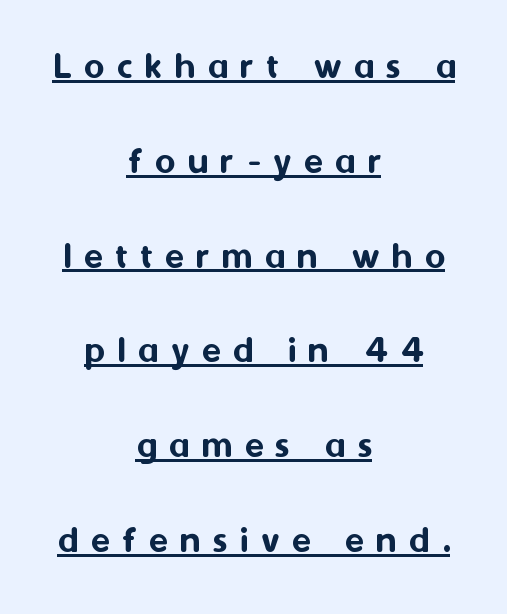
Q: Is the text italic (slanted)? A: No, it is upright.
Q: Is the typeface a serif or a sans-serif typeface? A: Sans-serif.
Q: Is the text underlined? A: Yes.
Q: How is the paragraph aligned? A: Centered.
Q: Is the spacing between letters normal or unusually wide? A: Unusually wide.
Q: Is the spacing between lines tight, normal or loose? A: Loose.
Q: Width (condensed, normal, or wide)? A: Normal.
Q: Stroke contrast? A: Medium.
Q: x-height? A: Medium.
Q: Monospaced? A: No.
